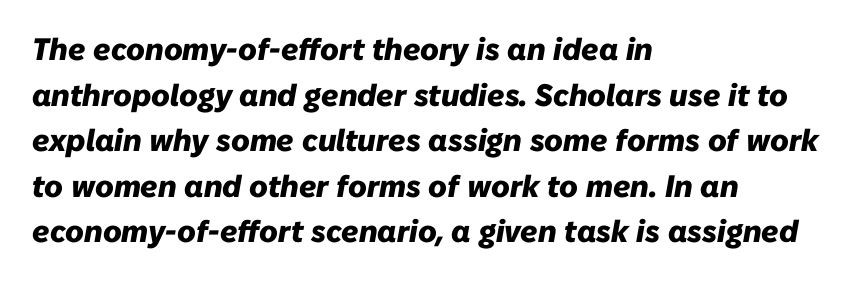
The designer left line spacing at the default. Honestly, there is no underline to notice here at all. This sample is left-justified, so line endings fall wherever the words run out. Every character sits at an angle, as italics do.
